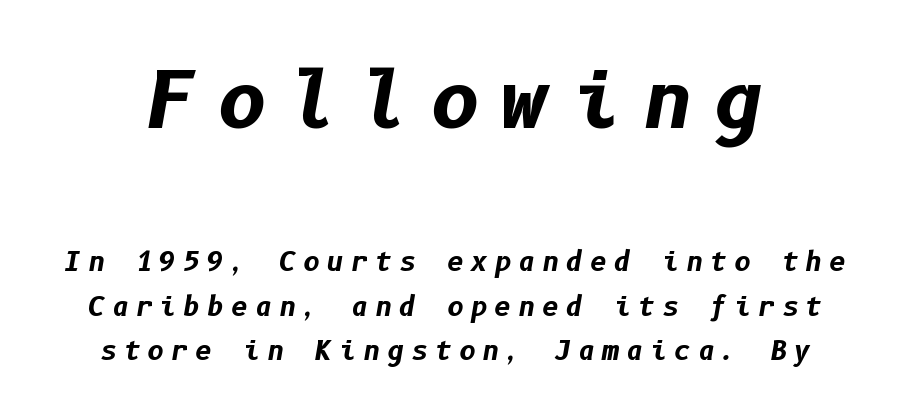
The image shows 77 px bold type, italic (leaning right); set normal line spacing (1.7x), unusually wide letter spacing (+0.27 em), not underlined; the first (top) block is 2.96x larger; low stroke contrast and a medium x-height.
